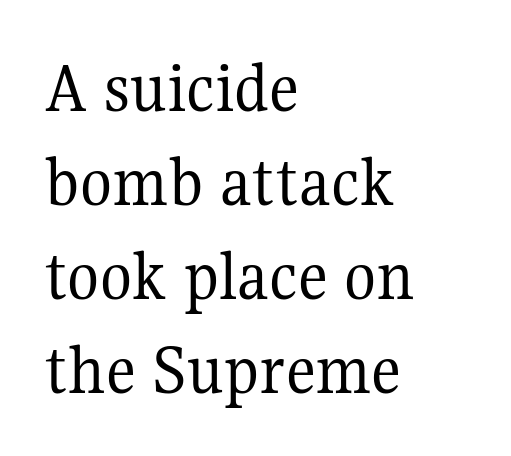
The image shows 74 px regular-weight serif type, upright; set left-aligned, normal line spacing (1.27x), normal letter spacing, not underlined; medium stroke contrast and a medium x-height.
